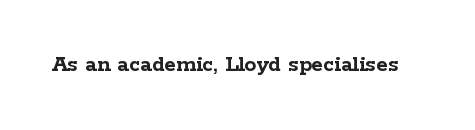
What stands out about the letter spacing? Nothing — it is the standard amount. Upright lettering throughout. Bold? Absolutely — the strokes are thick and heavy. The glyphs are unaccompanied by any horizontal stroke below them.
